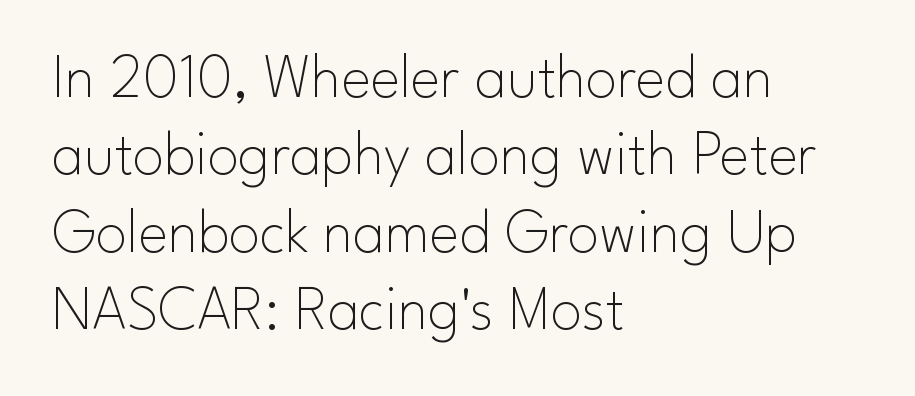
The image shows 63 px thin sans-serif type, upright; set left-aligned, line spacing 1.23x, normal letter spacing, not underlined; low stroke contrast and a small x-height.
